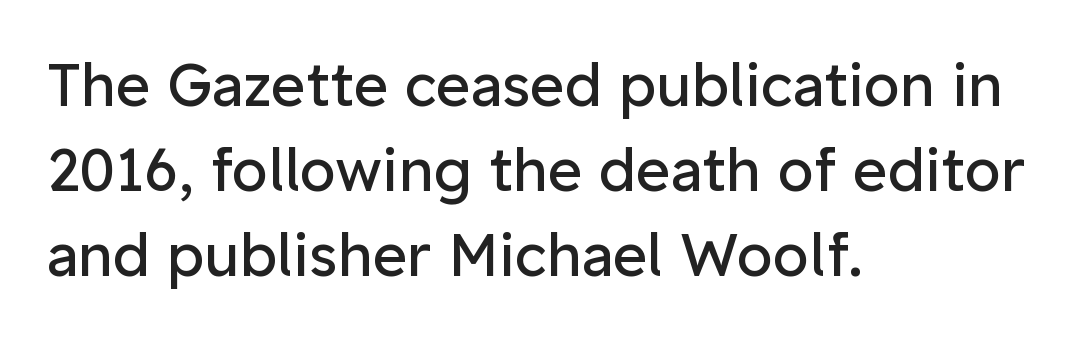
The image shows 59 px regular-weight sans-serif type, upright; set left-aligned, normal line spacing (1.44x), normal letter spacing, not underlined; low stroke contrast and a medium x-height.
